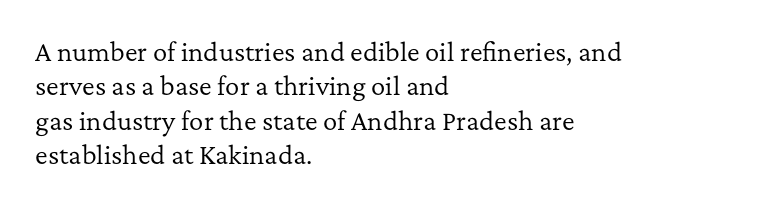
Vertical stems look standard width or narrower in stroke. Default kerning and tracking; the words read as compact shapes. These lines are set flush left with a ragged right edge. The baseline area is clear.
